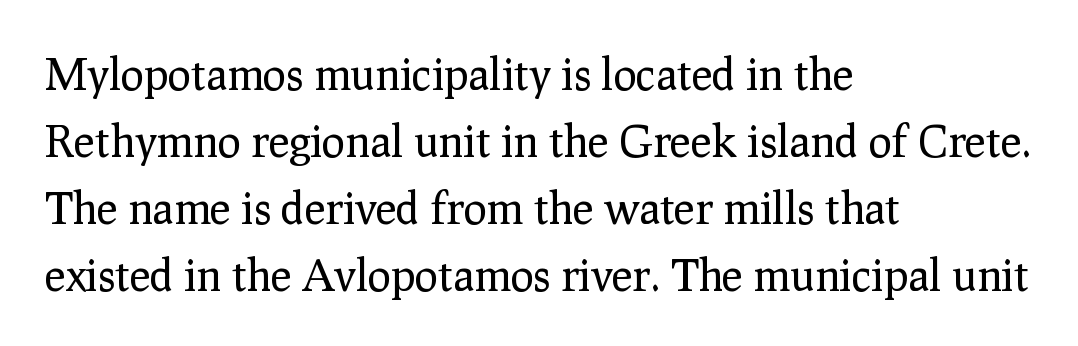
The image shows 44 px regular-weight serif type, upright; set left-aligned, normal line spacing (1.52x), normal letter spacing, not underlined; low stroke contrast and a medium x-height.
